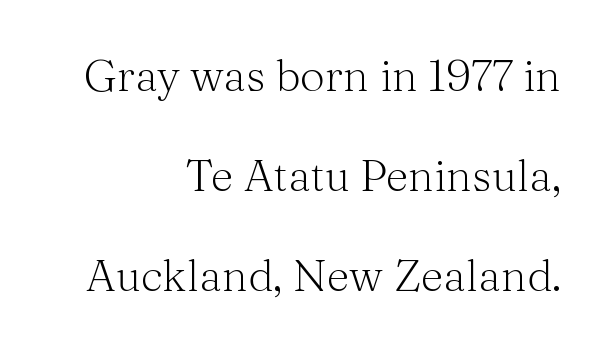
{"serif": "yes", "italic": "no", "bold": "no", "weight": "light", "width": "normal", "stroke_contrast": "medium", "x_height": "medium", "monospaced": "no", "underline": "no", "align": "right", "line_spacing": "loose", "line_spacing_ratio": 2.27, "letter_spacing": "normal", "letter_spacing_em": 0.0, "glyph_px": 44}
